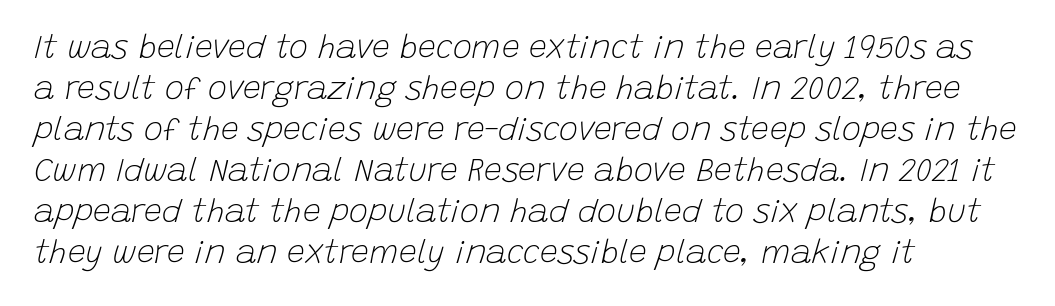
The image shows 32 px light type, italic (leaning right); set left-aligned, normal line spacing (1.28x), normal letter spacing, not underlined; low stroke contrast and a large x-height.
